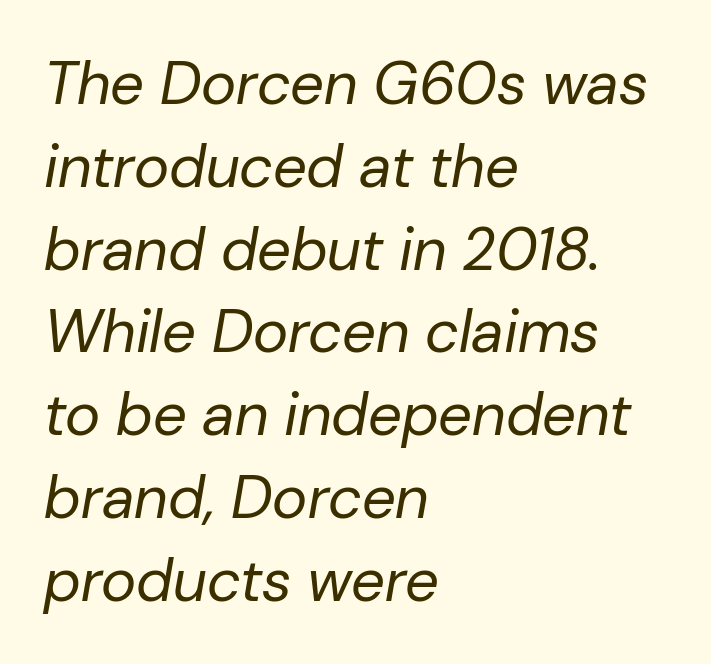
Q: Is the text bold? A: No.
Q: Is the text italic (slanted)? A: Yes, it leans right by about 10 degrees.
Q: Is the text underlined? A: No.
Q: How is the paragraph aligned? A: Left-aligned.
Q: Is the spacing between letters normal or unusually wide? A: Normal.
Q: Is the spacing between lines tight, normal or loose? A: Normal.
Q: Width (condensed, normal, or wide)? A: Normal.
Q: Stroke contrast? A: Low.
Q: x-height? A: Medium.
Q: Monospaced? A: No.
